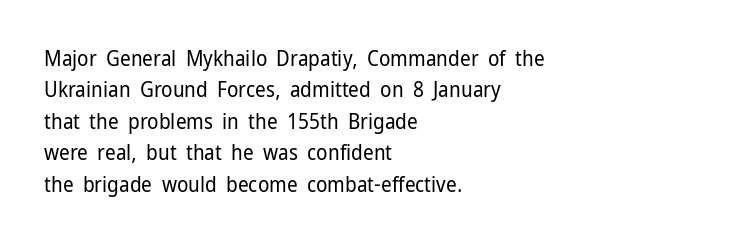
{"italic": "no", "bold": "no", "underline": "no", "align": "left", "line_spacing": "normal", "line_spacing_ratio": 1.5, "letter_spacing": "normal", "letter_spacing_em": 0.0, "glyph_px": 21}
